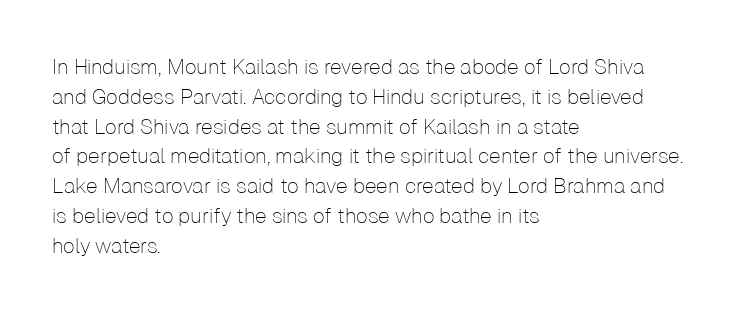
Q: Is the text bold? A: No.
Q: Is the text italic (slanted)? A: No, it is upright.
Q: Is the text underlined? A: No.
Q: How is the paragraph aligned? A: Left-aligned.
Q: Is the spacing between letters normal or unusually wide? A: Normal.
Q: Is the spacing between lines tight, normal or loose? A: Normal.
